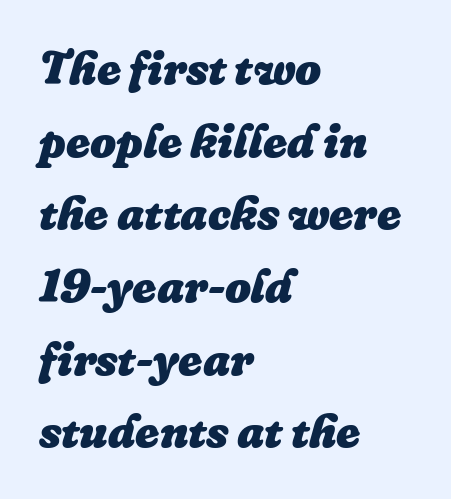
Q: Is the text bold? A: Yes.
Q: Is the text italic (slanted)? A: Yes, it leans right by about 16 degrees.
Q: Is the text underlined? A: No.
Q: How is the paragraph aligned? A: Left-aligned.
Q: Is the spacing between letters normal or unusually wide? A: Normal.
Q: Is the spacing between lines tight, normal or loose? A: Normal.
Q: Width (condensed, normal, or wide)? A: Normal.
Q: Stroke contrast? A: Low.
Q: x-height? A: Medium.
Q: Monospaced? A: No.
